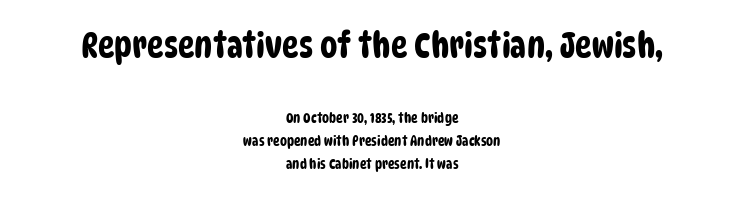
{"serif": "no", "width": "condensed", "stroke_contrast": "low", "x_height": "large", "monospaced": "no", "underline": "no", "align": "center", "line_spacing": "normal", "line_spacing_ratio": 1.64, "letter_spacing": "normal", "letter_spacing_em": 0.0, "larger_block": "first", "size_ratio": 2.5, "glyph_px": 35}
